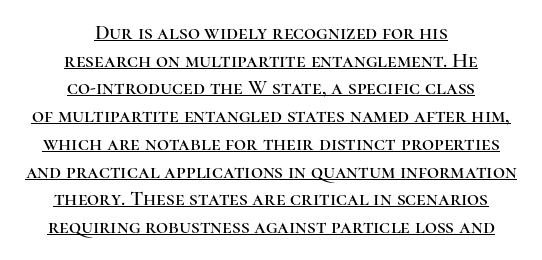
Q: Is the text italic (slanted)? A: No, it is upright.
Q: Is the text underlined? A: Yes.
Q: How is the paragraph aligned? A: Centered.
Q: Is the spacing between letters normal or unusually wide? A: Normal.
Q: Is the spacing between lines tight, normal or loose? A: Normal.
